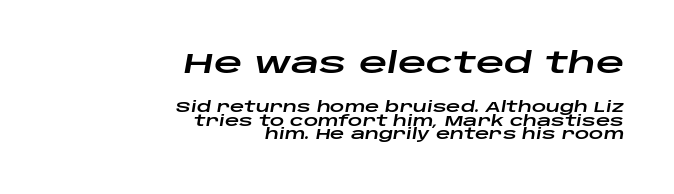
Between these two stacked blocks, the higher one wins on size. A student would call this right alignment; a typographer would say flush right, rag left. A clean baseline with only descenders dipping below it. How would I describe the line gaps? Narrow and economical.
